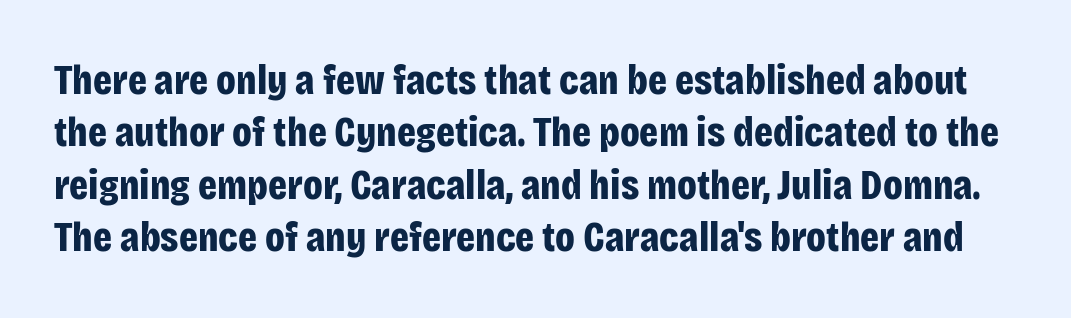
The image shows 42 px bold, condensed sans-serif type, upright; set normal line spacing (1.25x), normal letter spacing, not underlined; low stroke contrast and a large x-height.
